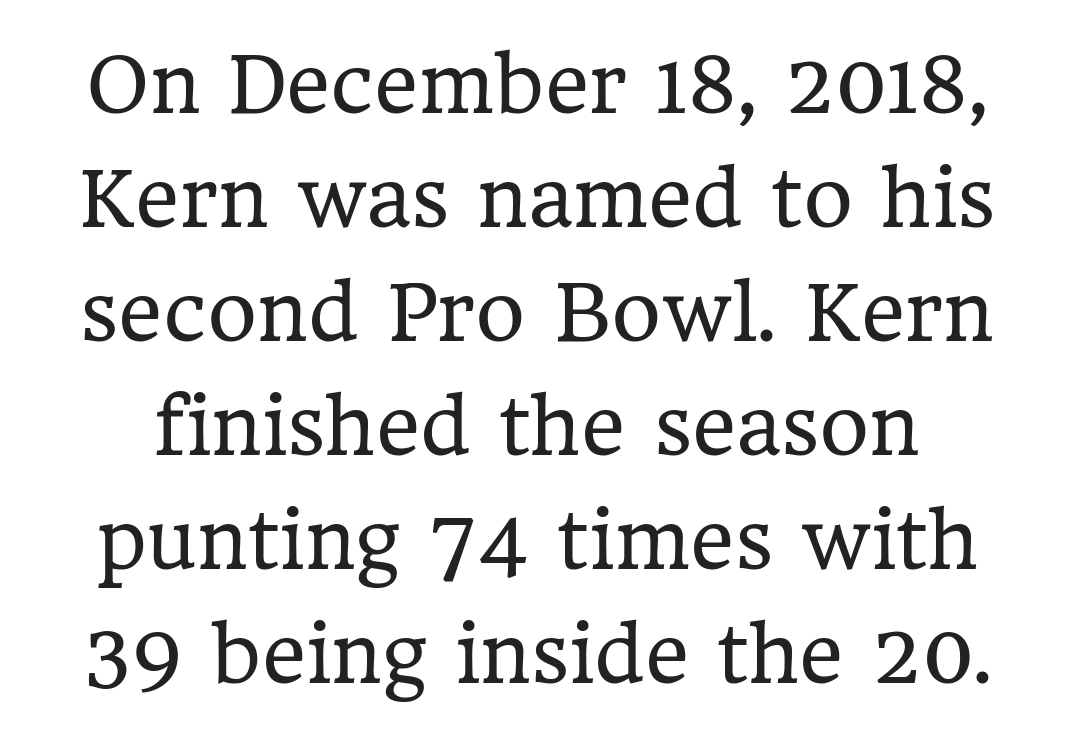
You could call the tracking neutral — neither tight nor loose. Weight: regular or lighter. Is this a fixed-width face? No — the glyphs have proportional, varying widths. Descenders hang freely into open space. The lettering stays uniformly vertical, giving the passage a roman look.
